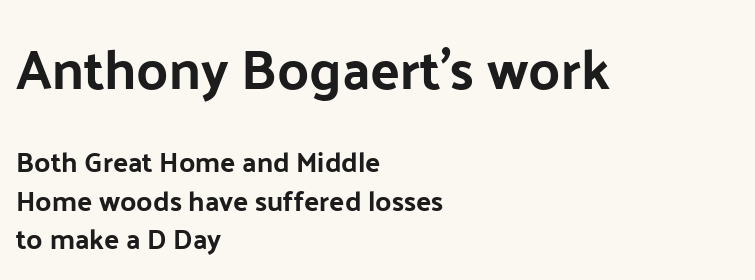
Vertical spacing — default. Looks like regular typesetting: each glyph gets only the width it needs. The characters display no serif detailing; their extremities are plain. Glance below the letters and you will spot only blank space. A roman cut, with each character standing at attention. Block one is the big one; block two sits smaller underneath.
